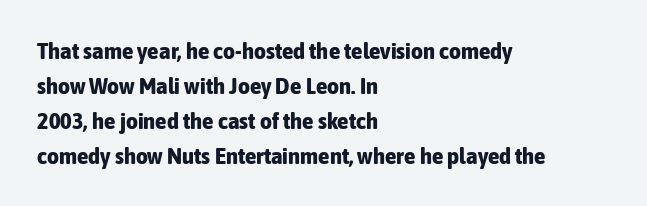
The image shows 23 px bold type, upright; set left-aligned, normal line spacing (1.52x), normal letter spacing, not underlined.
